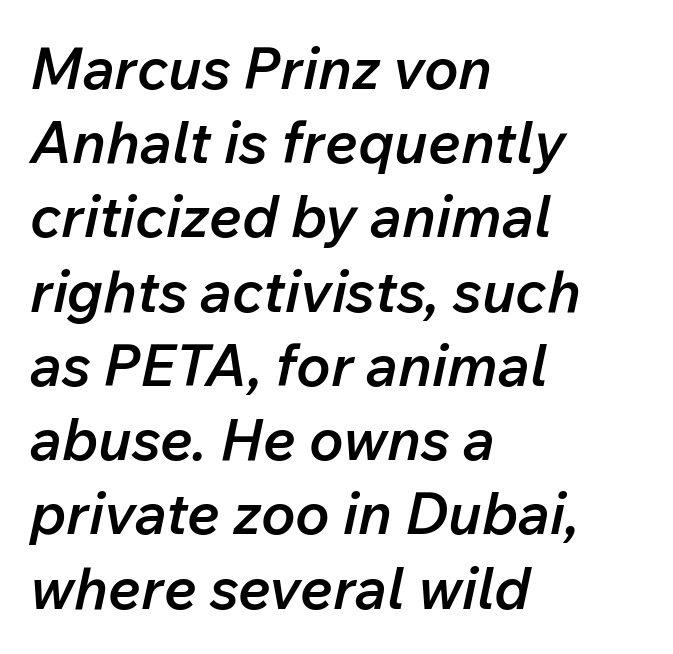
Typeset ragged right — the left edge is the straight one. Descender tails drop into unmarked territory. Is this a fixed-width face? No — the glyphs have proportional, varying widths. The face used here has a pronounced slope to its letters. How are the letters spaced? Ordinarily, with no added tracking. These lines carry some extra weight — a demibold, not a full bold.
